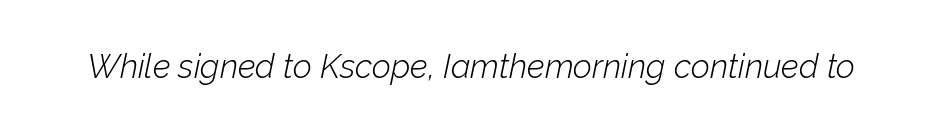
{"italic": "yes", "lean": "right", "slant_degrees": 12, "bold": "no", "weight": "light", "width": "normal", "stroke_contrast": "low", "x_height": "medium", "monospaced": "no", "underline": "no", "letter_spacing": "normal", "letter_spacing_em": 0.0, "glyph_px": 33}
